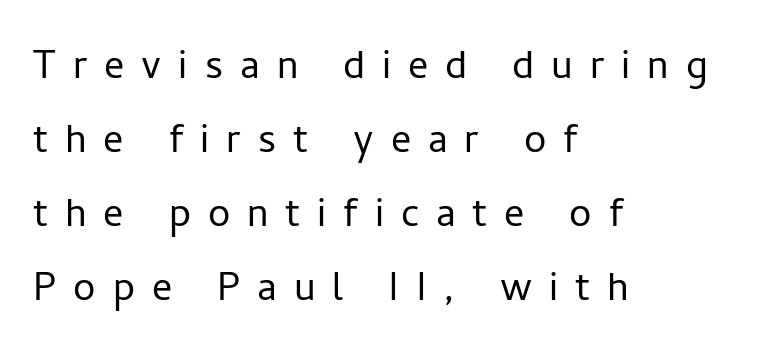
Weight class: somewhere from thin through regular. Loose tracking; the words dissolve into strings of separated letters. Typographically, this falls in the sans-serif category. Proportional: the letters do not fall into vertical columns.
